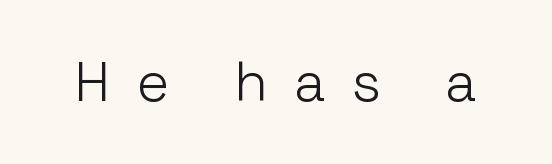
{"serif": "no", "italic": "no", "bold": "no", "weight": "light", "width": "normal", "stroke_contrast": "low", "x_height": "medium", "monospaced": "no", "underline": "no", "letter_spacing": "wide", "letter_spacing_em": 0.49, "glyph_px": 55}
